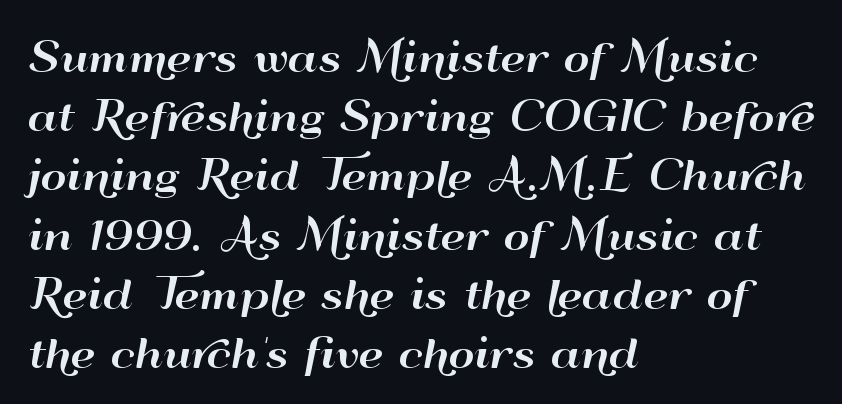
The image shows 40 px wide sans-serif type; set left-aligned, normal line spacing (1.48x), normal letter spacing, not underlined; high stroke contrast and a small x-height.
